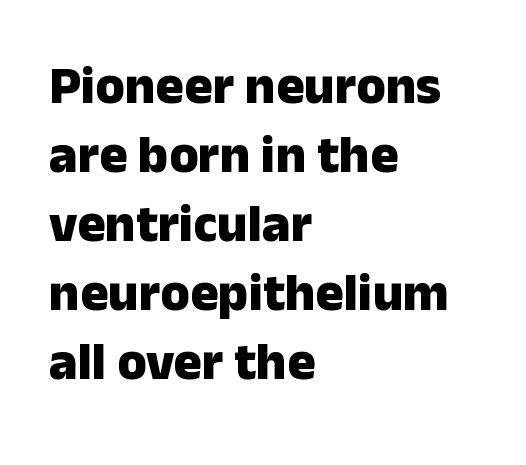
Q: Is the text bold? A: Yes.
Q: Is the text italic (slanted)? A: No, it is upright.
Q: Is the typeface a serif or a sans-serif typeface? A: Sans-serif.
Q: Is the text underlined? A: No.
Q: How is the paragraph aligned? A: Left-aligned.
Q: Is the spacing between letters normal or unusually wide? A: Normal.
Q: Is the spacing between lines tight, normal or loose? A: Normal.
Q: Width (condensed, normal, or wide)? A: Normal.
Q: Stroke contrast? A: Low.
Q: x-height? A: Medium.
Q: Monospaced? A: No.
